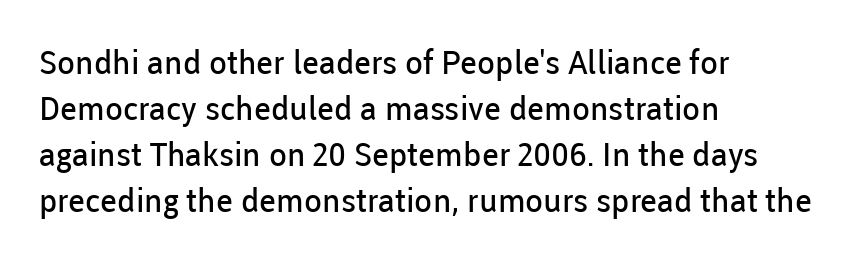
The passage shown is not bold in any degree. The gap between lines stays unmarked. These lines are composed in type without serifs. This sample has the flowing, uneven cadence of proportional lettering.
